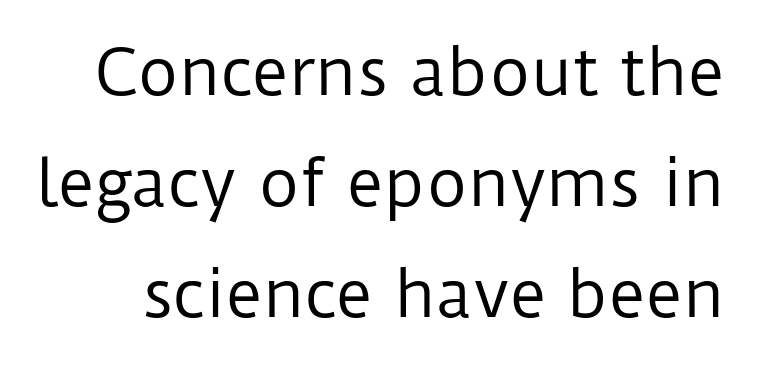
Characters follow at the spacing the type designer built in. Varying glyph widths throughout — classic text-font behaviour. This is roman type, the default non-slanted kind. The space directly below the letters is spotless. Ink coverage per letter is moderate at most. The glyphs in this specimen are sans serif.
